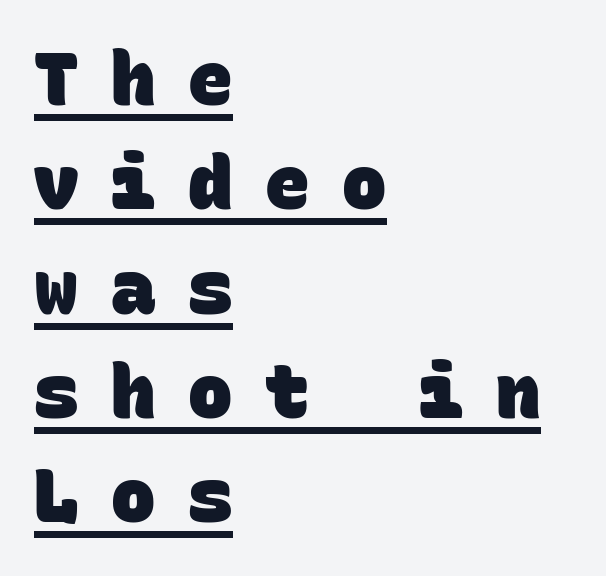
Q: Is the text bold? A: Yes.
Q: Is the typeface a serif or a sans-serif typeface? A: Sans-serif.
Q: Is the text underlined? A: Yes.
Q: How is the paragraph aligned? A: Left-aligned.
Q: Is the spacing between letters normal or unusually wide? A: Unusually wide.
Q: Is the spacing between lines tight, normal or loose? A: Normal.
Q: Width (condensed, normal, or wide)? A: Normal.
Q: Stroke contrast? A: Low.
Q: x-height? A: Large.
Q: Monospaced? A: Yes.
